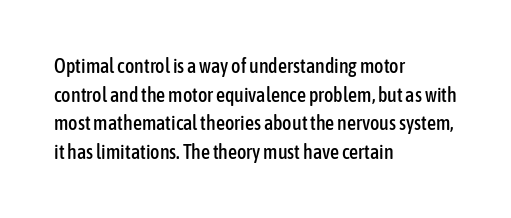
{"italic": "no", "underline": "no", "align": "left", "line_spacing": "normal", "line_spacing_ratio": 1.43, "letter_spacing": "normal", "letter_spacing_em": 0.0, "glyph_px": 20}
